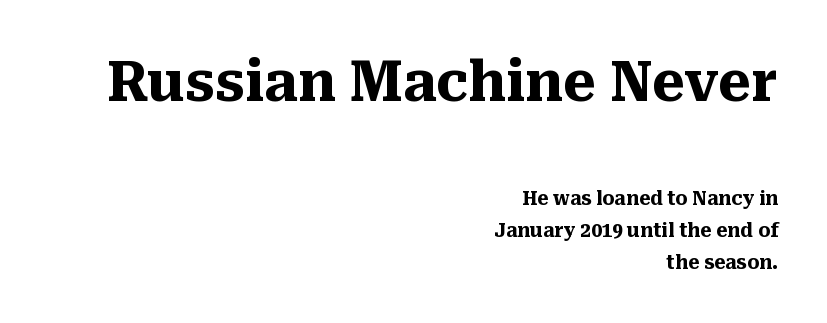
The image shows 56 px heavy serif type, upright; set right-aligned, normal line spacing (1.67x), normal letter spacing, not underlined; the first (top) block is 2.95x larger; medium stroke contrast and a medium x-height.
